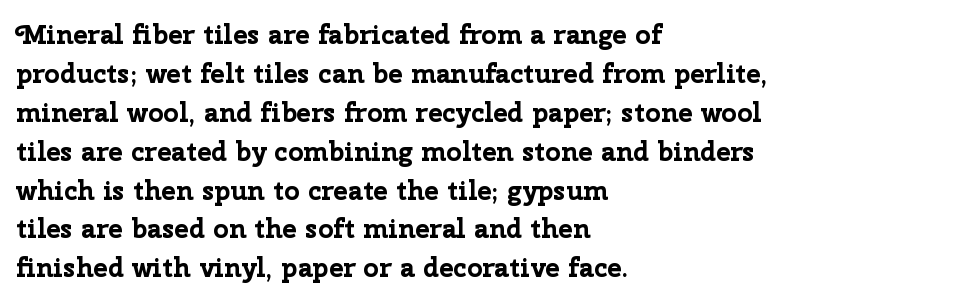
The image shows 27 px bold type, upright; set left-aligned, normal line spacing (1.44x), normal letter spacing, not underlined.
